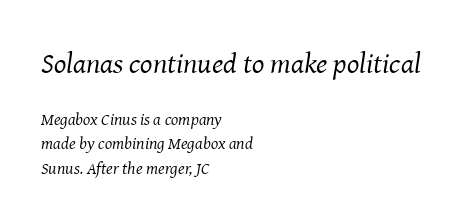
{"serif": "yes", "italic": "yes", "lean": "right", "slant_degrees": 8, "bold": "no", "weight": "regular", "width": "normal", "stroke_contrast": "medium", "x_height": "medium", "monospaced": "no", "underline": "no", "align": "left", "line_spacing": "normal", "line_spacing_ratio": 1.44, "letter_spacing": "normal", "letter_spacing_em": 0.0, "larger_block": "first", "size_ratio": 1.71, "glyph_px": 29}
